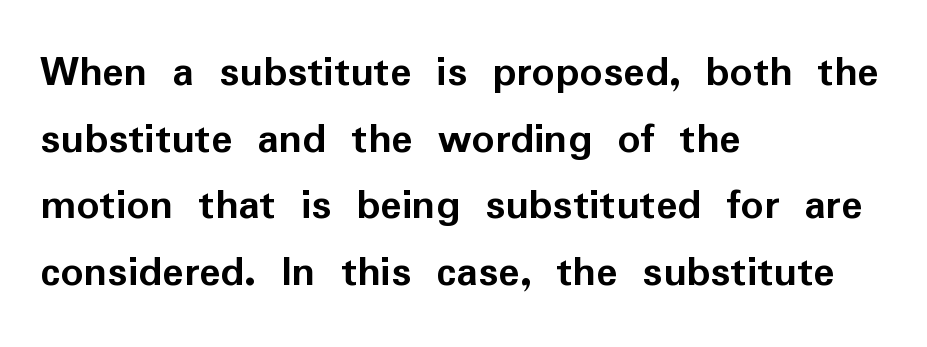
{"serif": "no", "italic": "no", "bold": "yes", "weight": "semibold", "width": "normal", "stroke_contrast": "low", "x_height": "medium", "monospaced": "no", "underline": "no", "align": "left", "line_spacing": "normal", "line_spacing_ratio": 1.48, "letter_spacing": "normal", "letter_spacing_em": 0.0, "glyph_px": 45}
